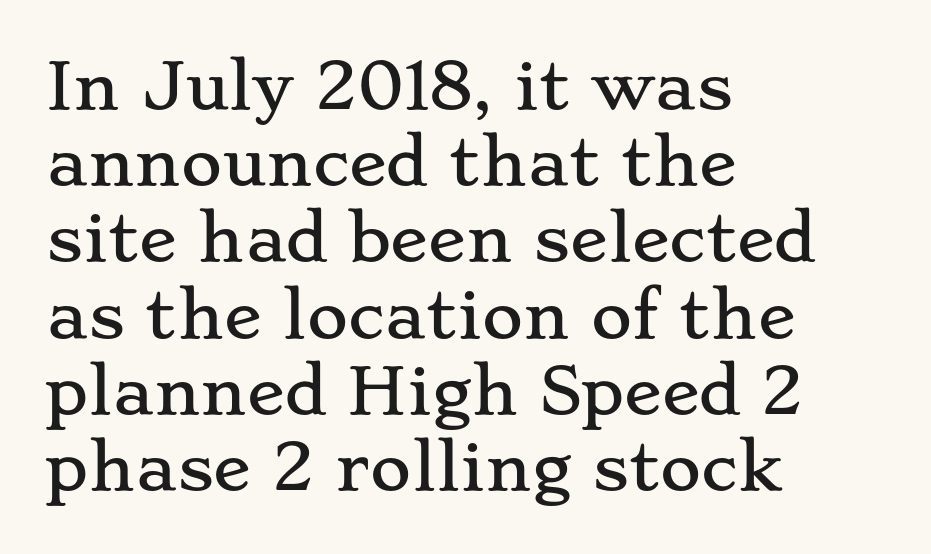
Q: Is the text italic (slanted)? A: No, it is upright.
Q: Is the typeface a serif or a sans-serif typeface? A: Serif.
Q: Is the text underlined? A: No.
Q: How is the paragraph aligned? A: Left-aligned.
Q: Is the spacing between letters normal or unusually wide? A: Normal.
Q: Width (condensed, normal, or wide)? A: Wide.
Q: Stroke contrast? A: Low.
Q: x-height? A: Small.
Q: Monospaced? A: No.
